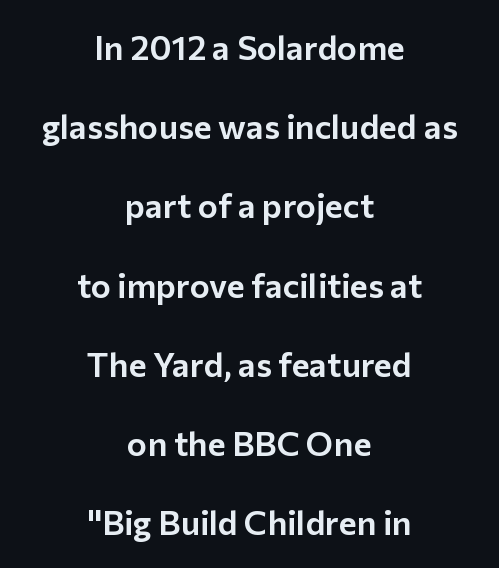
{"serif": "no", "italic": "no", "width": "normal", "stroke_contrast": "low", "x_height": "medium", "monospaced": "no", "underline": "no", "align": "center", "line_spacing": "loose", "line_spacing_ratio": 2.33, "letter_spacing": "normal", "letter_spacing_em": 0.0, "glyph_px": 34}
